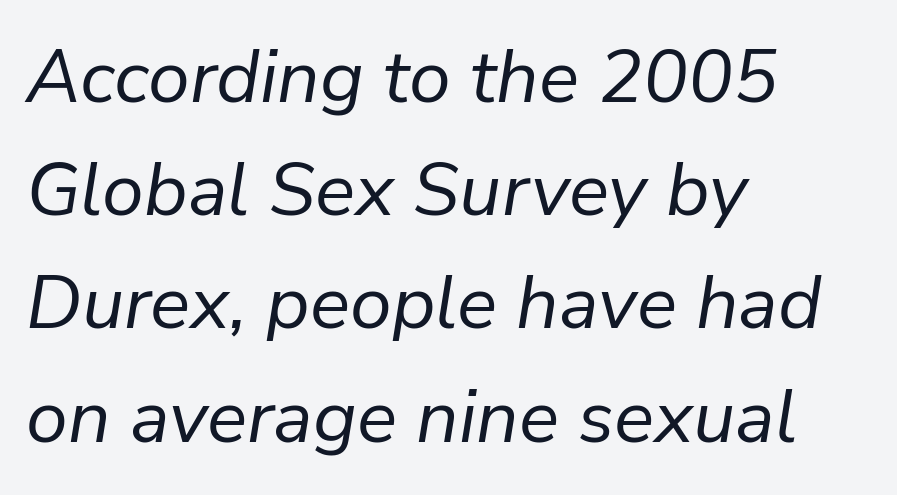
Rows of type keep a routine distance in the vertical direction. Yep, that's italic — everything's leaning. Weight: in the light-to-regular range. Words float on clear page, feet unadorned. This sample uses plain, unmodified letter spacing. The lines are quadded left.
